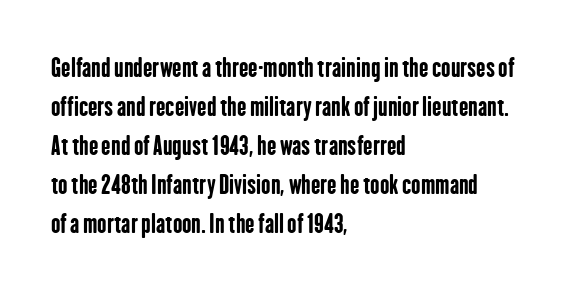
The image shows 25 px bold type, upright; set left-aligned, normal line spacing (1.56x), normal letter spacing, not underlined.
